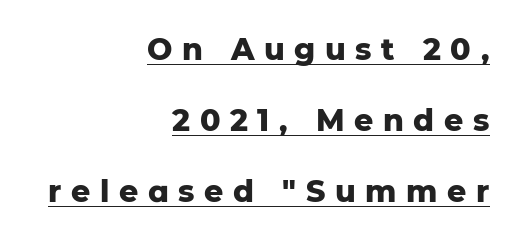
The image shows 30 px heavy sans-serif type, upright; set right-aligned, loose line spacing (2.36x), unusually wide letter spacing (+0.32 em), underlined; low stroke contrast and a medium x-height.
